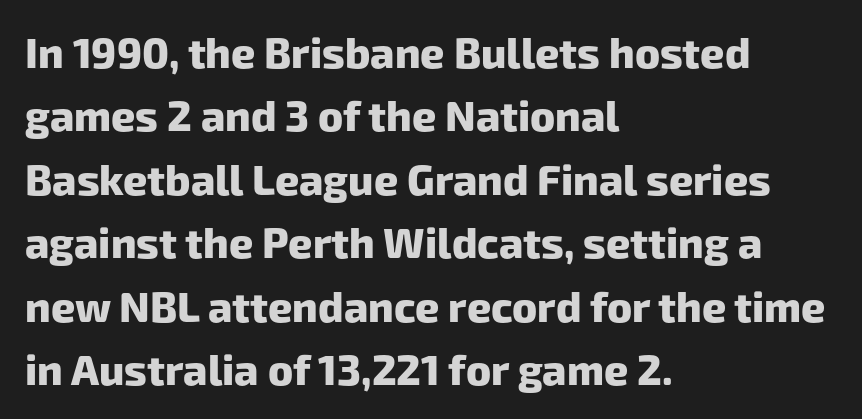
The image shows 42 px heavy sans-serif type; set left-aligned, normal line spacing (1.51x), normal letter spacing, not underlined; low stroke contrast and a medium x-height.
